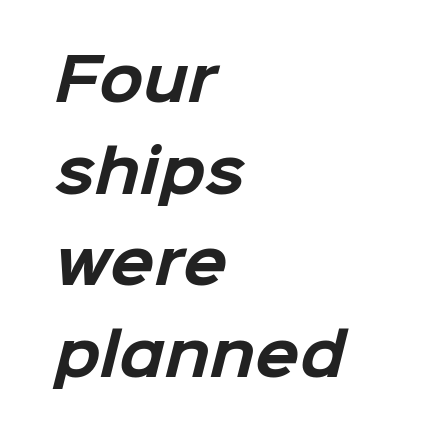
Q: Is the text bold? A: Yes.
Q: Is the typeface a serif or a sans-serif typeface? A: Sans-serif.
Q: Is the text underlined? A: No.
Q: How is the paragraph aligned? A: Left-aligned.
Q: Is the spacing between letters normal or unusually wide? A: Normal.
Q: Is the spacing between lines tight, normal or loose? A: Normal.
Q: Width (condensed, normal, or wide)? A: Normal.
Q: Stroke contrast? A: Low.
Q: x-height? A: Medium.
Q: Monospaced? A: No.
